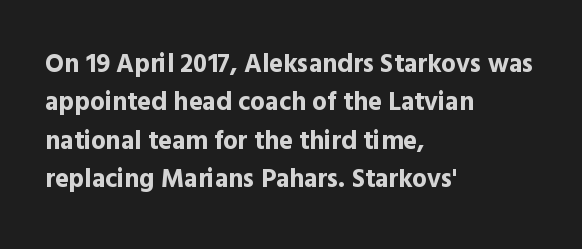
{"italic": "no", "bold": "yes", "underline": "no", "align": "left", "line_spacing": "normal", "line_spacing_ratio": 1.48, "letter_spacing": "normal", "letter_spacing_em": 0.0, "glyph_px": 26}
